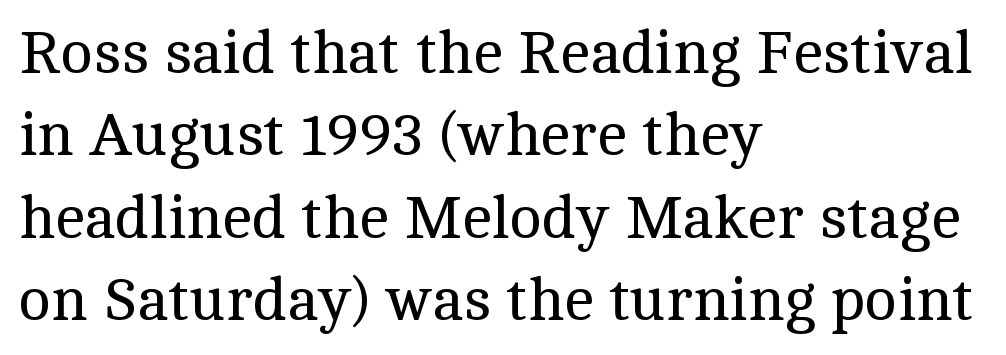
{"serif": "yes", "italic": "no", "bold": "no", "weight": "regular", "width": "normal", "x_height": "medium", "monospaced": "no", "underline": "no", "align": "left", "line_spacing": "normal", "line_spacing_ratio": 1.35, "letter_spacing": "normal", "letter_spacing_em": 0.0, "glyph_px": 61}
